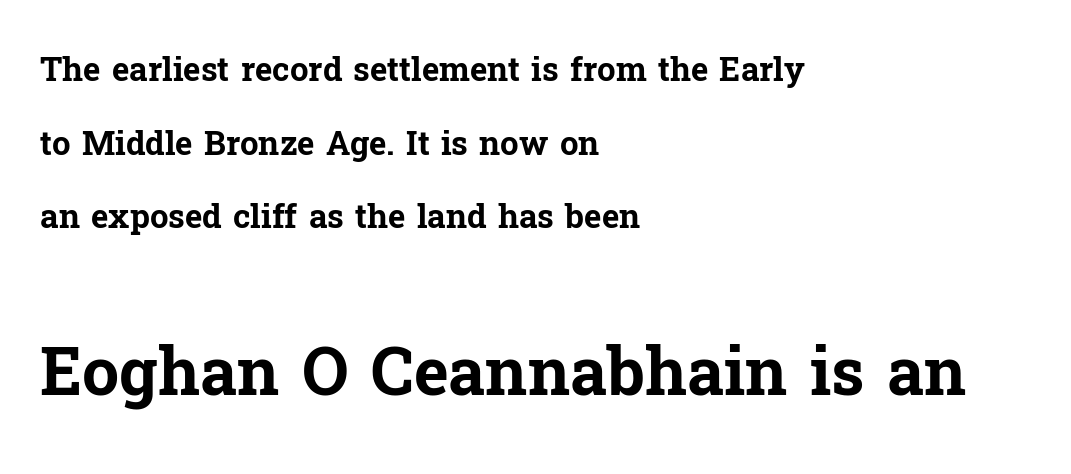
The rendering anchors every line to the left-hand side. Heavy, bold letterforms. Varying glyph widths throughout — classic text-font behaviour. The passage shown stacks its lines with a broad gap.
